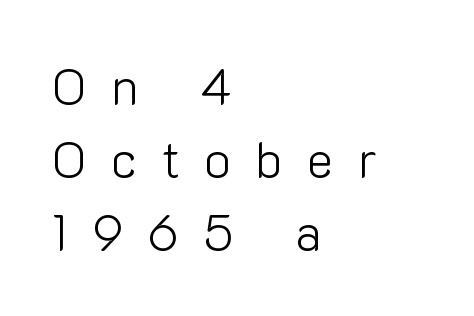
{"serif": "no", "italic": "no", "bold": "no", "weight": "light", "width": "normal", "stroke_contrast": "low", "x_height": "medium", "monospaced": "no", "underline": "no", "align": "left", "line_spacing": "normal", "line_spacing_ratio": 1.46, "letter_spacing": "wide", "letter_spacing_em": 0.49, "glyph_px": 50}
